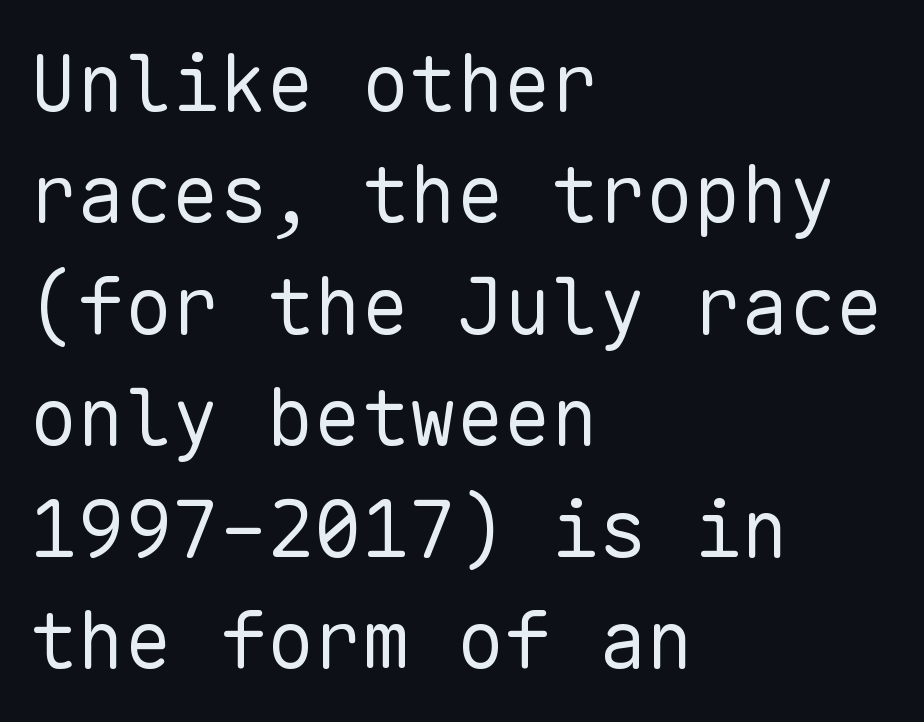
The image shows 79 px regular-weight sans-serif type, upright, monospaced; set left-aligned, normal line spacing (1.41x), normal letter spacing, not underlined; low stroke contrast and a medium x-height.
